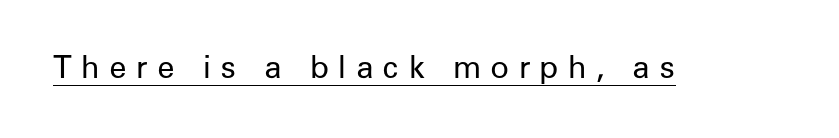
Q: Is the text bold? A: No.
Q: Is the text italic (slanted)? A: No, it is upright.
Q: Is the typeface a serif or a sans-serif typeface? A: Sans-serif.
Q: Is the text underlined? A: Yes.
Q: Is the spacing between letters normal or unusually wide? A: Unusually wide.
Q: Width (condensed, normal, or wide)? A: Normal.
Q: Stroke contrast? A: Low.
Q: x-height? A: Medium.
Q: Monospaced? A: No.
